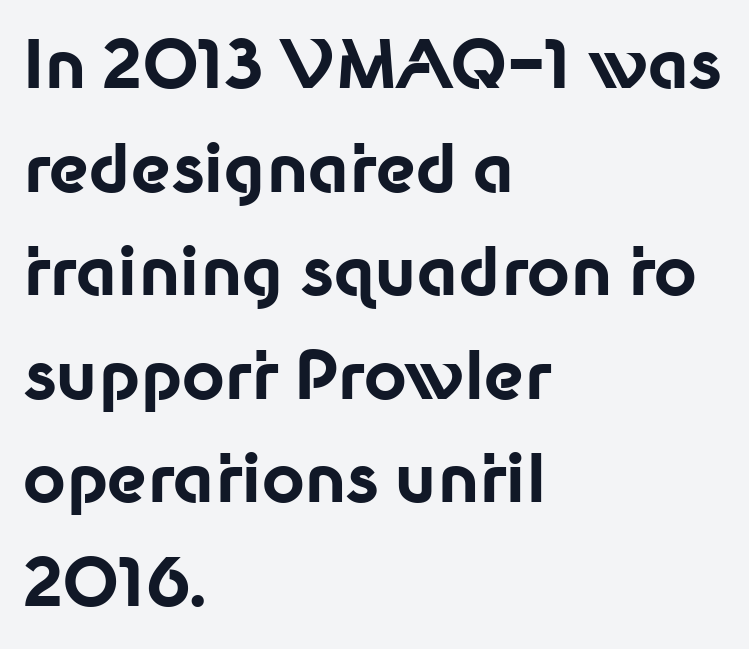
Q: Is the text bold? A: Yes.
Q: Is the text italic (slanted)? A: No, it is upright.
Q: Is the typeface a serif or a sans-serif typeface? A: Sans-serif.
Q: Is the text underlined? A: No.
Q: How is the paragraph aligned? A: Left-aligned.
Q: Is the spacing between letters normal or unusually wide? A: Normal.
Q: Is the spacing between lines tight, normal or loose? A: Normal.
Q: Width (condensed, normal, or wide)? A: Normal.
Q: Stroke contrast? A: Low.
Q: x-height? A: Medium.
Q: Monospaced? A: No.
